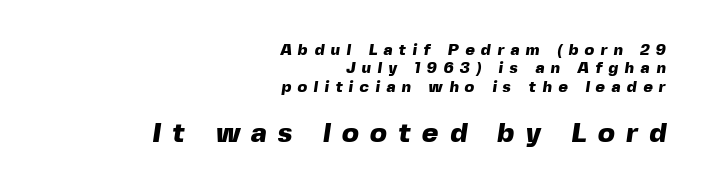
{"serif": "no", "bold": "yes", "weight": "heavy", "width": "normal", "x_height": "medium", "monospaced": "no", "underline": "no", "align": "right", "line_spacing": "tight", "line_spacing_ratio": 1.15, "letter_spacing": "wide", "letter_spacing_em": 0.4, "larger_block": "second", "size_ratio": 1.75, "glyph_px": 28}
